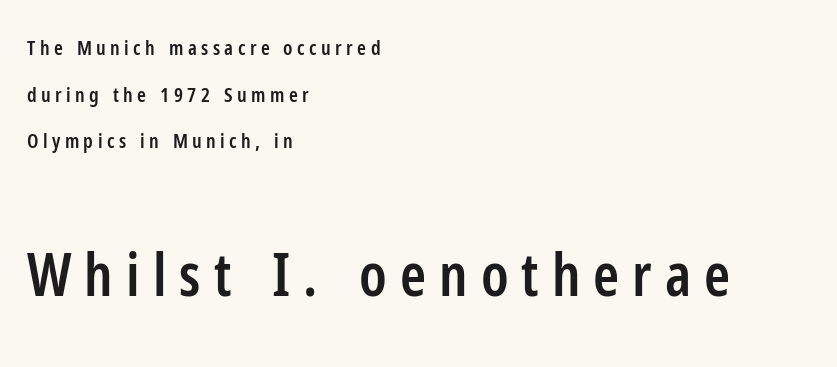
{"serif": "no", "italic": "no", "bold": "semi", "weight": "semibold", "width": "condensed", "stroke_contrast": "low", "x_height": "medium", "monospaced": "no", "underline": "no", "align": "left", "line_spacing": "loose", "line_spacing_ratio": 2.33, "letter_spacing": "wide", "letter_spacing_em": 0.22, "larger_block": "second", "size_ratio": 2.95, "glyph_px": 59}
